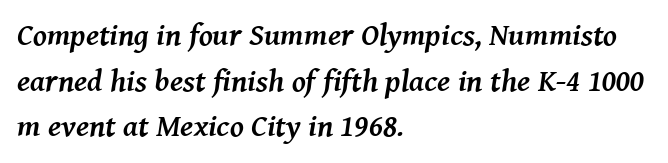
Style check: oblique. This rendering leaves character spacing at its baseline value. The string is rendered with underlining switched off. These lines are rendered in a variable-pitch font. This sample is left-justified, so line endings fall wherever the words run out. Does the leading feel generous? No, just average.
